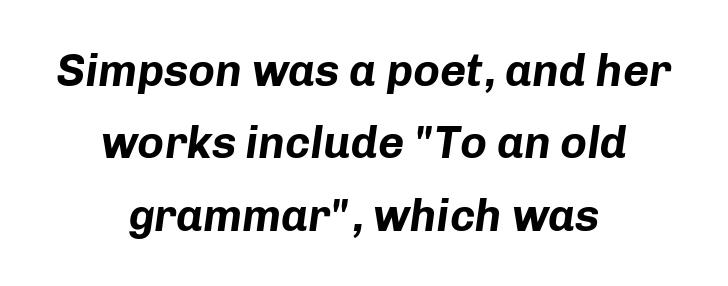
Q: Is the text bold? A: Yes.
Q: Is the text italic (slanted)? A: Yes, it leans right by about 8 degrees.
Q: Is the text underlined? A: No.
Q: How is the paragraph aligned? A: Centered.
Q: Is the spacing between letters normal or unusually wide? A: Normal.
Q: Is the spacing between lines tight, normal or loose? A: Normal.
Q: Width (condensed, normal, or wide)? A: Normal.
Q: Stroke contrast? A: Low.
Q: x-height? A: Medium.
Q: Monospaced? A: No.
